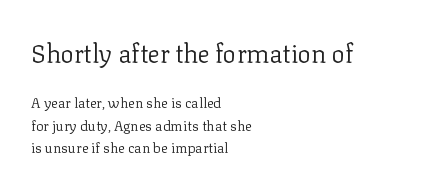
Decoration check: the copy has no underline. These two chunks differ in scale, with the top chunk taking the larger measure. Stroke thickness stays within the range of a standard reading face or lighter. A typesetter would call this zero additional tracking. Horizontally, the lines are justified to the leading edge only. Posture: vertical.
